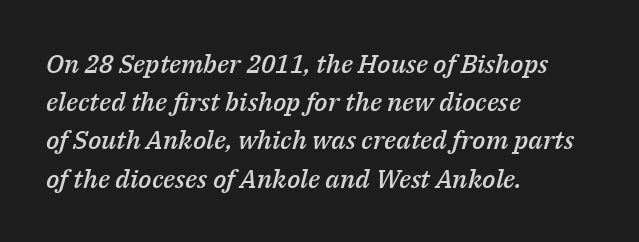
Decoration check: the copy has no underline. This block has exactly the height ordinary leading produces. No extra tracking has been applied to these lines. I'd describe the lettering as semibold — firm but not a full bold.
